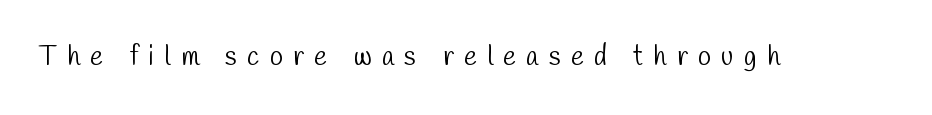
The words here are not underlined. Bold? No — there's no thickening of the strokes. The tracking reads as deliberately expanded to a designer's eye.
